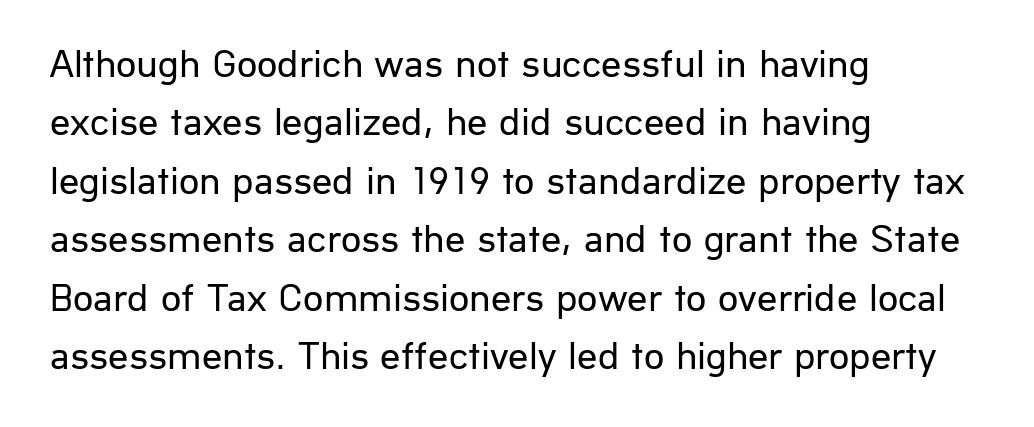
The image shows 40 px regular-weight sans-serif type, upright; set left-aligned, normal line spacing (1.46x), normal letter spacing, not underlined; low stroke contrast and a medium x-height.
